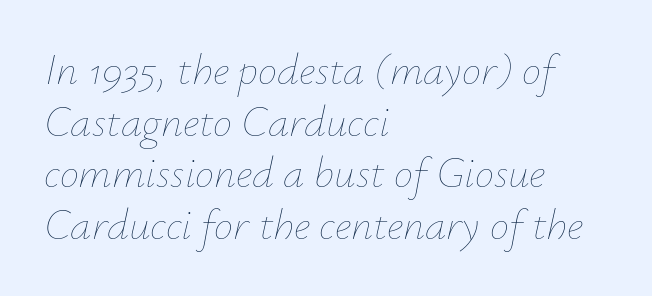
Q: Is the text bold? A: No.
Q: Is the text italic (slanted)? A: Yes, it leans right by about 12 degrees.
Q: Is the text underlined? A: No.
Q: How is the paragraph aligned? A: Left-aligned.
Q: Is the spacing between letters normal or unusually wide? A: Normal.
Q: Width (condensed, normal, or wide)? A: Normal.
Q: Stroke contrast? A: Low.
Q: x-height? A: Small.
Q: Monospaced? A: No.
